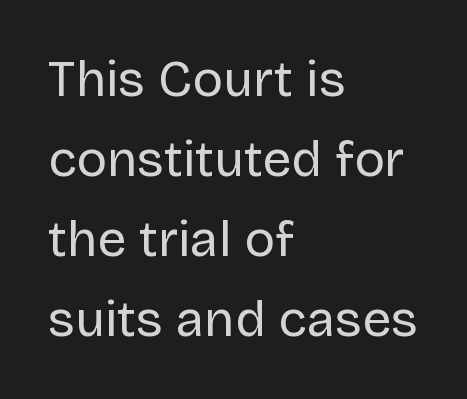
The font sits on the lighter half of the weight spectrum, regular included. Designer's note — italics off, roman on. The designer went with a sans here, leaving each stem footless. The line texture is even and compact thanks to regular tracking. These lines stack with their left ends in a neat column.
